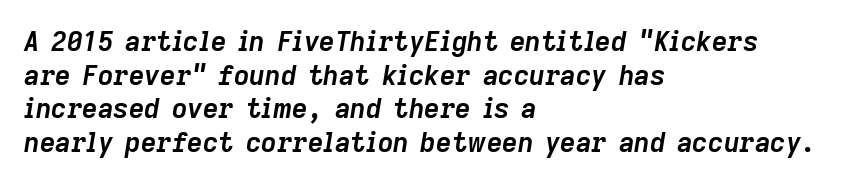
Q: Is the text bold? A: Yes.
Q: Is the text italic (slanted)? A: Yes, it leans right by about 9 degrees.
Q: Is the text underlined? A: No.
Q: How is the paragraph aligned? A: Left-aligned.
Q: Is the spacing between letters normal or unusually wide? A: Normal.
Q: Is the spacing between lines tight, normal or loose? A: Normal.
